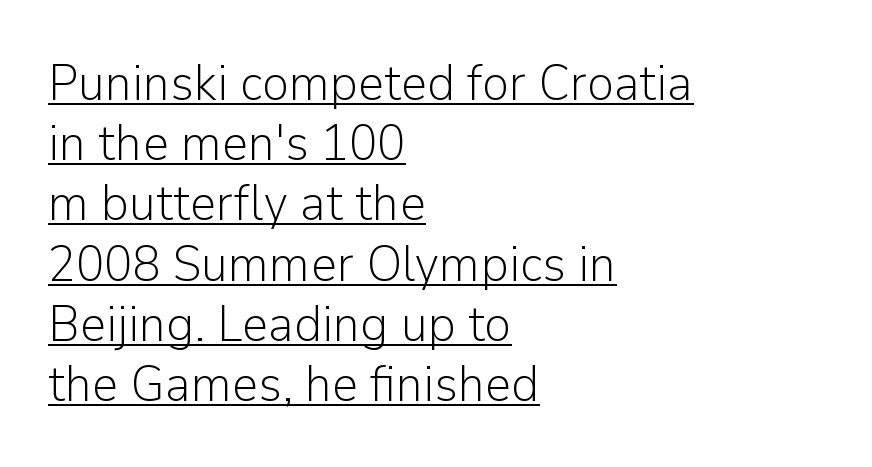
Q: Is the text bold? A: No.
Q: Is the text italic (slanted)? A: No, it is upright.
Q: Is the typeface a serif or a sans-serif typeface? A: Sans-serif.
Q: Is the text underlined? A: Yes.
Q: How is the paragraph aligned? A: Left-aligned.
Q: Is the spacing between letters normal or unusually wide? A: Normal.
Q: Width (condensed, normal, or wide)? A: Normal.
Q: Stroke contrast? A: Low.
Q: x-height? A: Medium.
Q: Monospaced? A: No.
